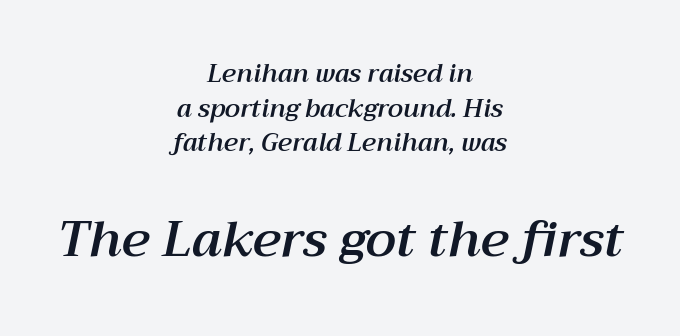
{"italic": "yes", "lean": "right", "slant_degrees": 12, "width": "normal", "stroke_contrast": "medium", "x_height": "medium", "monospaced": "no", "underline": "no", "align": "center", "line_spacing": "normal", "line_spacing_ratio": 1.39, "letter_spacing": "normal", "letter_spacing_em": 0.0, "larger_block": "second", "size_ratio": 2.0, "glyph_px": 50}
